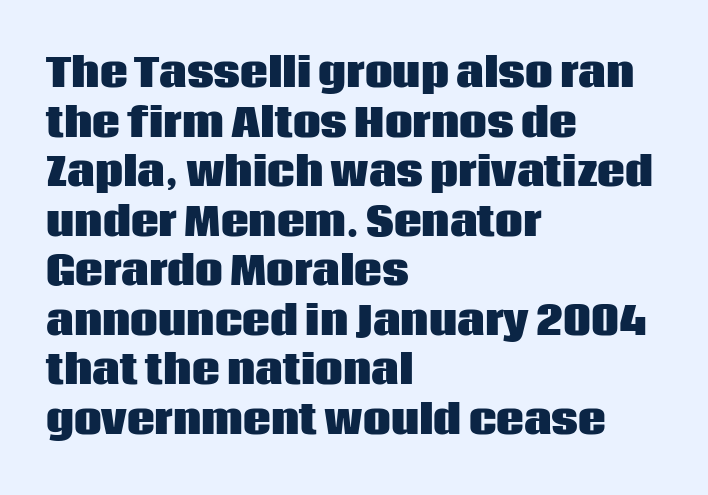
The image shows 39 px heavy sans-serif type, upright; set left-aligned, normal line spacing (1.27x), normal letter spacing, not underlined; low stroke contrast and a large x-height.
